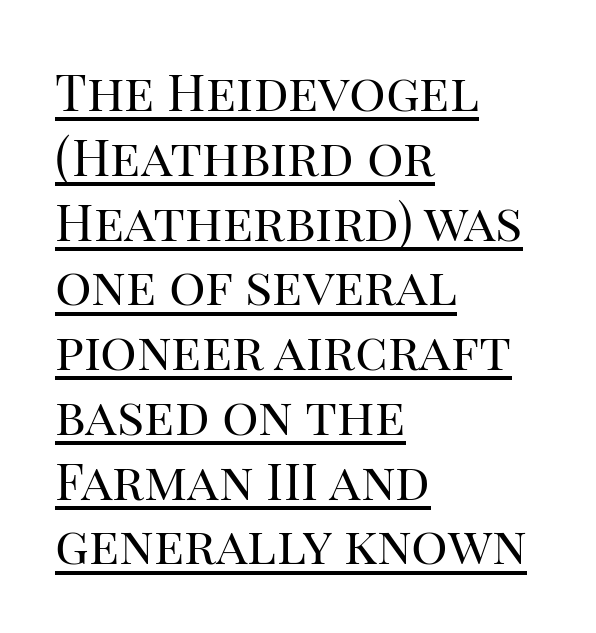
Looks like someone drew a line under every word here. The typeface chosen for these lines features serifs. Vertical stems look standard width or narrower in stroke. The typesetter chose a ragged-right arrangement here.
